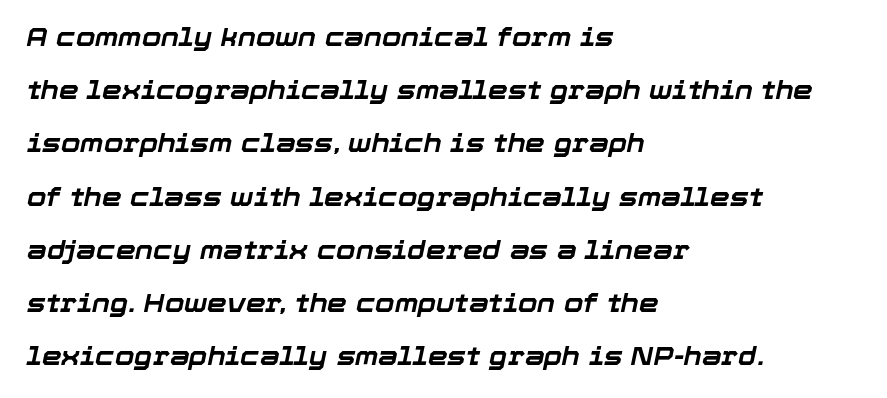
The image shows 25 px bold type, italic (leaning right); set left-aligned, loose line spacing (2.13x), normal letter spacing, not underlined.
